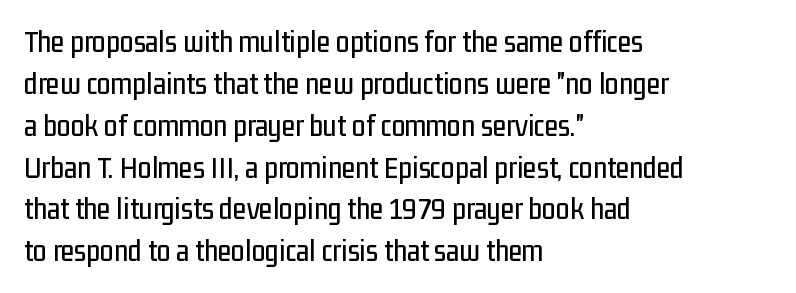
The lines in this sample share a left origin and differ only in where they stop. Check where the strokes stop: nothing finishes them off — pure sans. No extra tracking has been applied to these lines. This sample uses an upright cut, with every glyph sitting square on the baseline.
